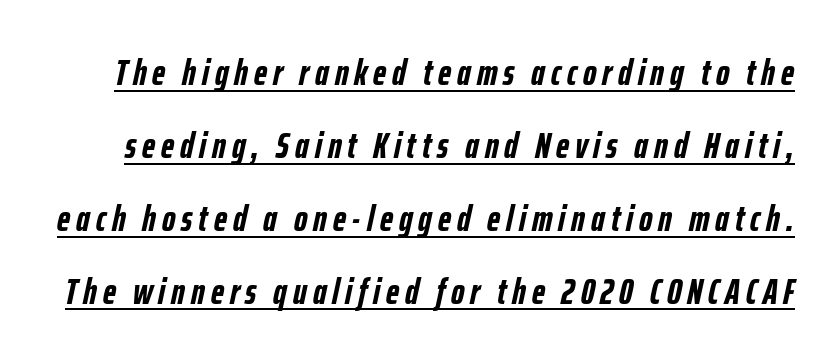
{"italic": "yes", "lean": "right", "slant_degrees": 12, "bold": "yes", "weight": "semibold", "width": "condensed", "stroke_contrast": "low", "x_height": "medium", "monospaced": "no", "underline": "yes", "line_spacing": "loose", "line_spacing_ratio": 1.97, "glyph_px": 37}
